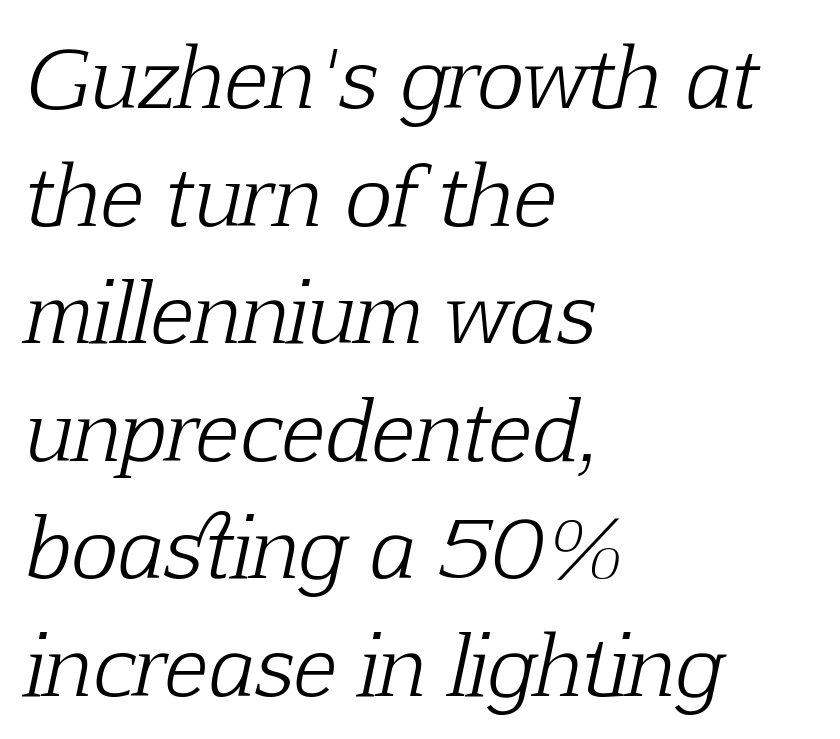
The image shows 80 px light serif type, italic (leaning right); set left-aligned, normal line spacing (1.47x), normal letter spacing, not underlined; low stroke contrast and a medium x-height.
